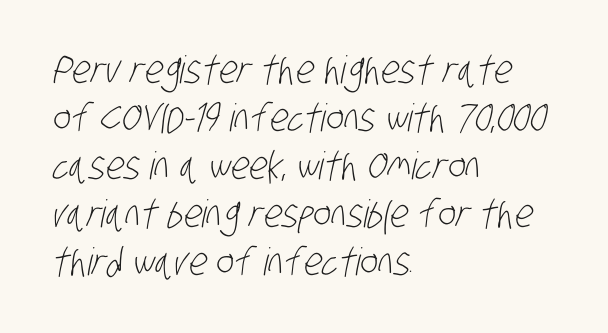
The image shows 38 px light, condensed sans-serif type; set left-aligned, normal line spacing (1.26x), normal letter spacing, not underlined; low stroke contrast and a large x-height.
